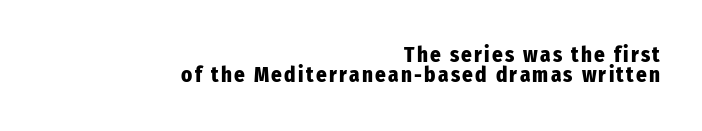
{"italic": "no", "bold": "yes", "underline": "no", "align": "right", "line_spacing": "tight", "line_spacing_ratio": 0.97, "glyph_px": 21}
